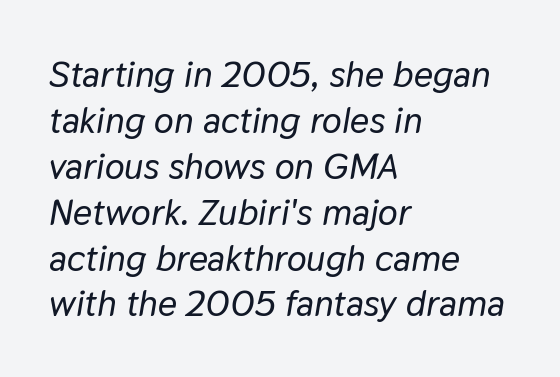
The image shows 37 px text type, italic (leaning right); set left-aligned, line spacing 1.24x, normal letter spacing, not underlined; low stroke contrast and a medium x-height.
